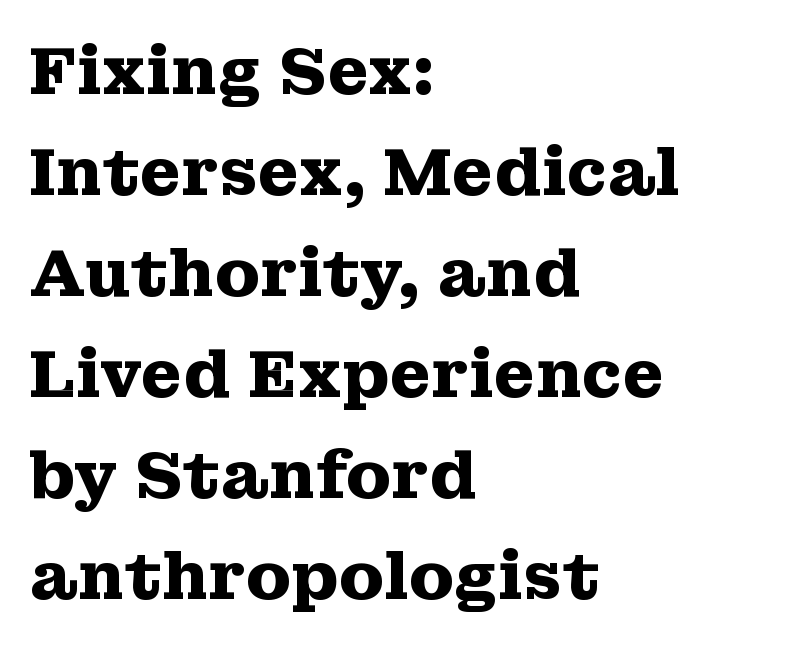
The glyphs have the mass of a bold cut. Whoever set this chose a conventional vertical rhythm. These lines are rendered in a variable-pitch font. Typographically, this falls in the serif category. Posture: upright roman.
